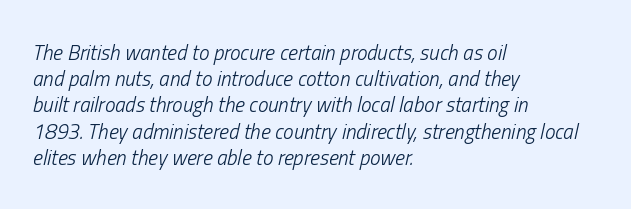
The image shows 21 px text type, italic (leaning right); set left-aligned, normal line spacing (1.25x), normal letter spacing, not underlined.
